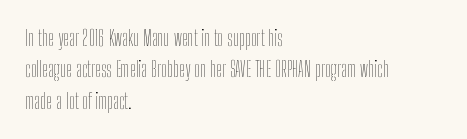
The image shows 21 px text type, upright; set left-aligned, normal line spacing (1.49x), normal letter spacing, not underlined.
